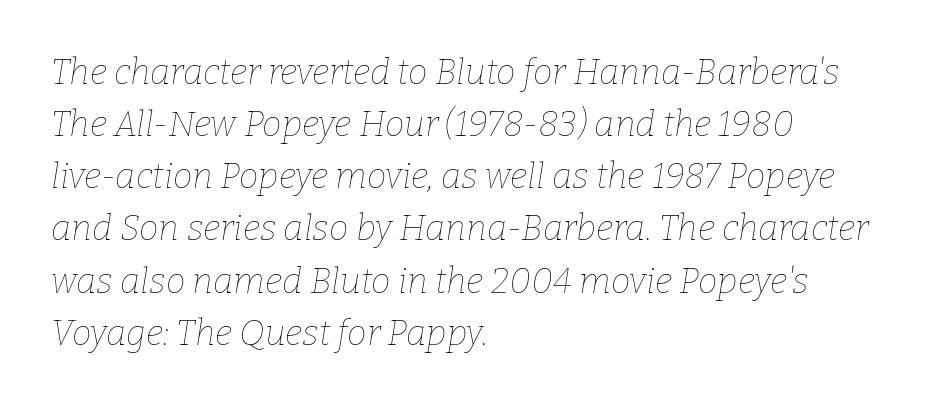
{"italic": "yes", "lean": "right", "slant_degrees": 9, "bold": "no", "weight": "thin", "width": "normal", "stroke_contrast": "low", "x_height": "medium", "monospaced": "no", "underline": "no", "align": "left", "line_spacing": "normal", "line_spacing_ratio": 1.49, "letter_spacing": "normal", "letter_spacing_em": 0.0, "glyph_px": 35}
